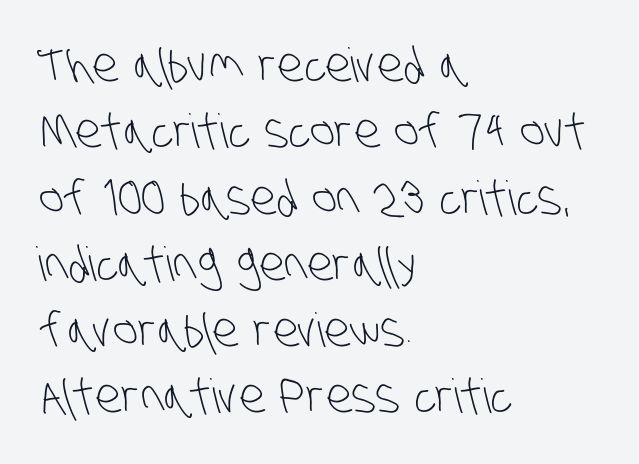
A bare baseline throughout the passage. Think standard paragraph weight, or any step lighter than that. Left-aligned paragraph, ragged on the right. Looks like regular typesetting: each glyph gets only the width it needs.
